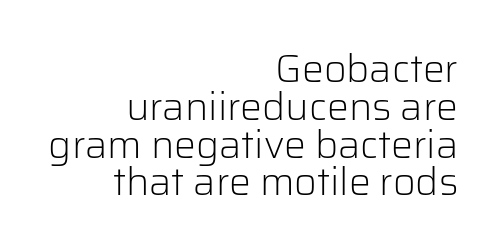
The image shows 39 px light sans-serif type, upright; set right-aligned, tight line spacing (0.97x), normal letter spacing, not underlined; low stroke contrast and a medium x-height.
